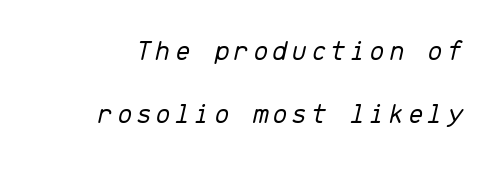
{"italic": "yes", "lean": "right", "slant_degrees": 13, "bold": "no", "weight": "light", "width": "normal", "stroke_contrast": "low", "x_height": "medium", "monospaced": "yes", "underline": "no", "line_spacing": "loose", "line_spacing_ratio": 2.18, "glyph_px": 29}
